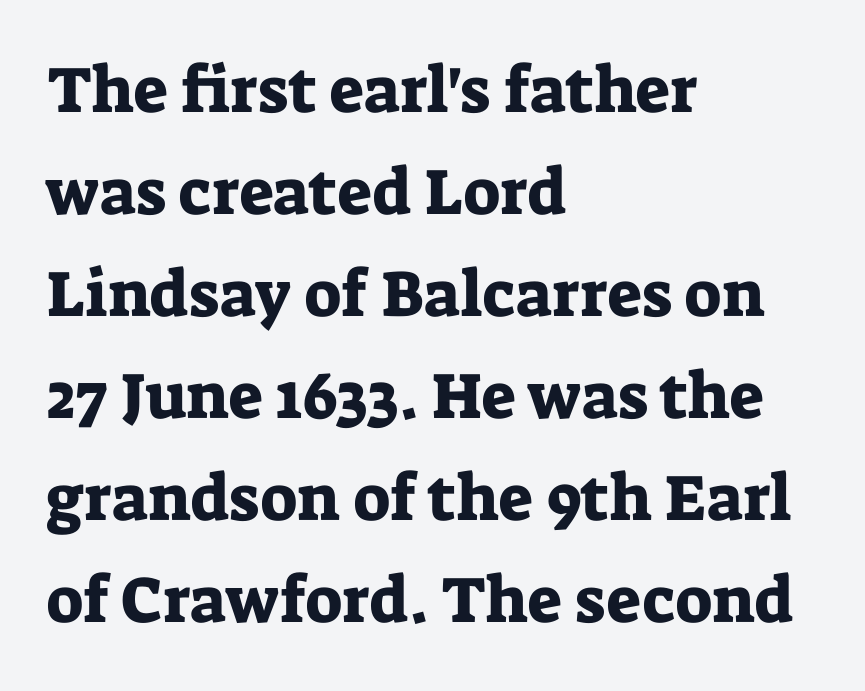
Q: Is the text italic (slanted)? A: No, it is upright.
Q: Is the typeface a serif or a sans-serif typeface? A: Serif.
Q: Is the text underlined? A: No.
Q: How is the paragraph aligned? A: Left-aligned.
Q: Is the spacing between letters normal or unusually wide? A: Normal.
Q: Is the spacing between lines tight, normal or loose? A: Normal.
Q: Width (condensed, normal, or wide)? A: Normal.
Q: Stroke contrast? A: Low.
Q: x-height? A: Medium.
Q: Monospaced? A: No.
